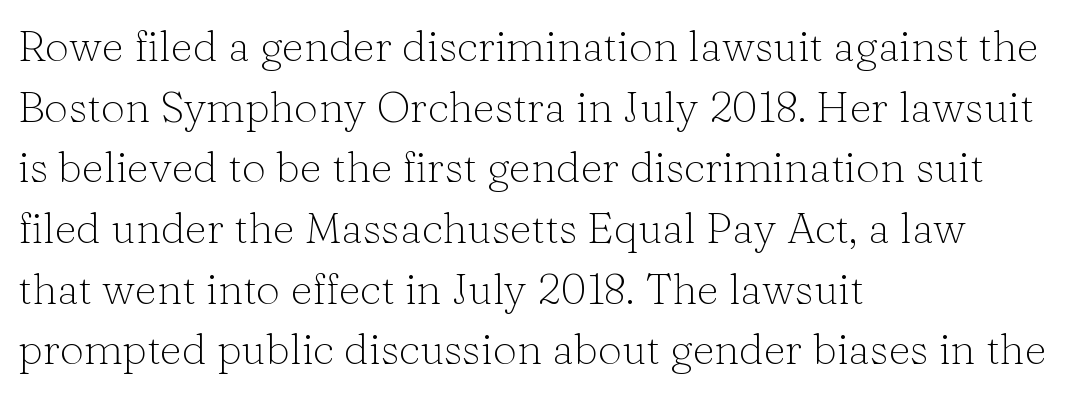
The string is rendered with underlining switched off. Stem width sits at or under what a default text font uses. When letters stand straight like this, we call the style roman or upright. Look at the bottom of the vertical strokes: they flare into serifs here. Vertically, the passage feels balanced, rows spaced as you'd expect.
